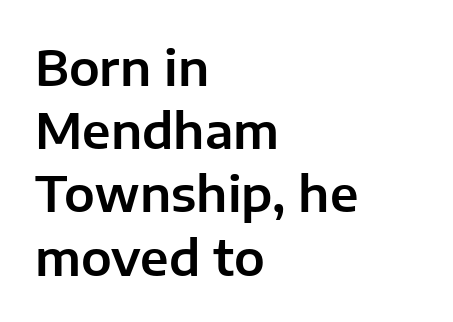
{"serif": "no", "italic": "no", "width": "normal", "stroke_contrast": "low", "x_height": "medium", "monospaced": "no", "underline": "no", "align": "left", "line_spacing": "normal", "line_spacing_ratio": 1.29, "letter_spacing": "normal", "letter_spacing_em": 0.0, "glyph_px": 49}
